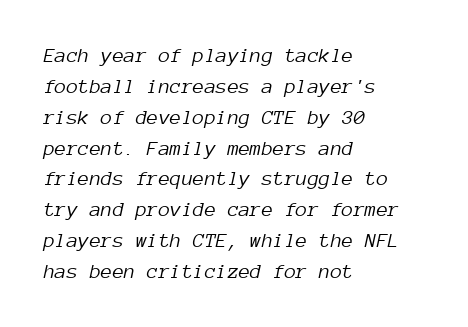
{"italic": "yes", "lean": "right", "slant_degrees": 12, "bold": "no", "underline": "no", "align": "left", "line_spacing": "normal", "line_spacing_ratio": 1.47, "letter_spacing": "normal", "letter_spacing_em": 0.0, "glyph_px": 21}
